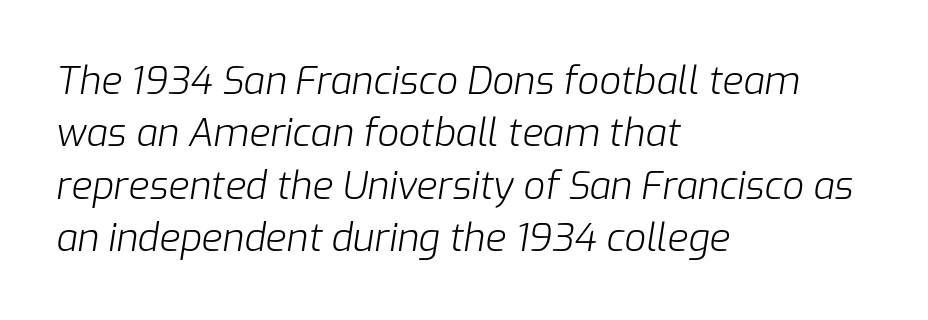
{"italic": "yes", "lean": "right", "slant_degrees": 9, "bold": "no", "weight": "light", "width": "normal", "stroke_contrast": "low", "x_height": "medium", "monospaced": "no", "underline": "no", "align": "left", "line_spacing": "normal", "line_spacing_ratio": 1.38, "letter_spacing": "normal", "letter_spacing_em": 0.0, "glyph_px": 38}
